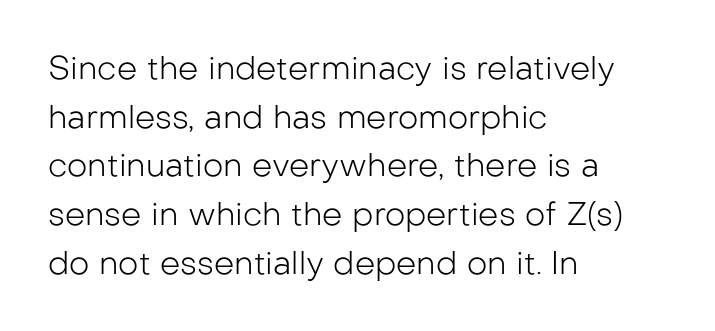
The image shows 32 px light sans-serif type, upright; set left-aligned, normal line spacing (1.52x), normal letter spacing, not underlined; low stroke contrast and a medium x-height.
